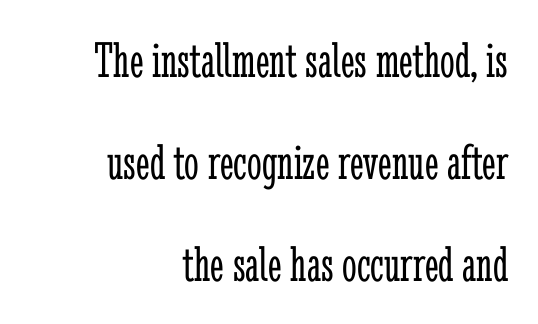
The image shows 52 px light, condensed serif type, upright; set right-aligned, loose line spacing (1.96x), normal letter spacing, not underlined; low stroke contrast and a medium x-height.
